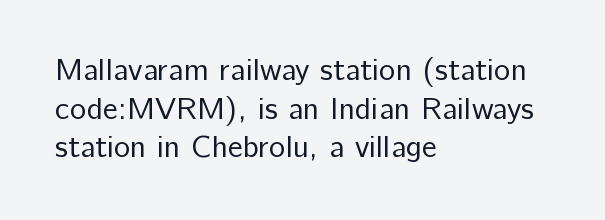
Q: Is the text bold? A: No.
Q: Is the text italic (slanted)? A: No, it is upright.
Q: Is the typeface a serif or a sans-serif typeface? A: Sans-serif.
Q: Is the text underlined? A: No.
Q: How is the paragraph aligned? A: Left-aligned.
Q: Is the spacing between letters normal or unusually wide? A: Normal.
Q: Is the spacing between lines tight, normal or loose? A: Normal.
Q: Width (condensed, normal, or wide)? A: Normal.
Q: Stroke contrast? A: Low.
Q: x-height? A: Medium.
Q: Monospaced? A: No.
